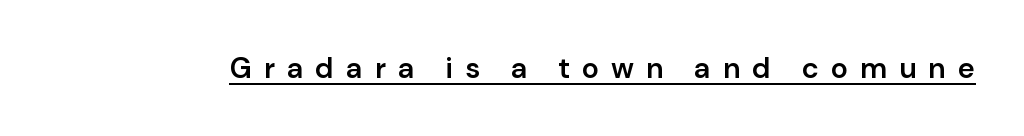
{"serif": "no", "italic": "no", "bold": "semi", "weight": "semibold", "width": "normal", "stroke_contrast": "low", "x_height": "medium", "monospaced": "no", "underline": "yes", "letter_spacing": "wide", "letter_spacing_em": 0.41, "glyph_px": 29}
